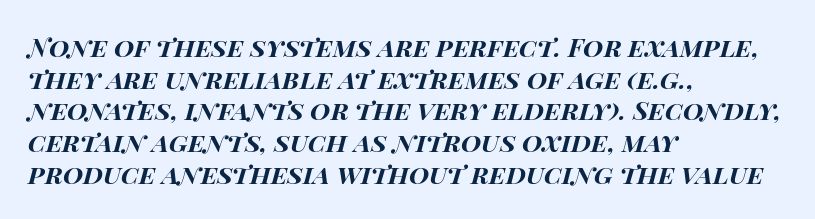
Weight: bold. Caption: standard tracking, unaltered. Letters rest on an invisible, unmarked baseline. Typeset ragged right — the left edge is the straight one. You can tell it's italic because the verticals aren't actually vertical.
